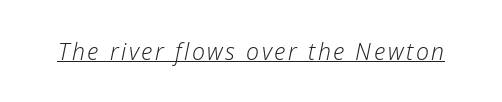
Q: Is the text bold? A: No.
Q: Is the text italic (slanted)? A: Yes, it leans right by about 12 degrees.
Q: Is the text underlined? A: Yes.
